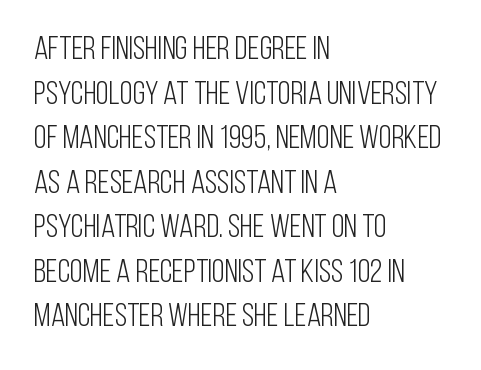
Q: Is the text bold? A: No.
Q: Is the text italic (slanted)? A: No, it is upright.
Q: Is the typeface a serif or a sans-serif typeface? A: Sans-serif.
Q: Is the text underlined? A: No.
Q: How is the paragraph aligned? A: Left-aligned.
Q: Is the spacing between letters normal or unusually wide? A: Normal.
Q: Is the spacing between lines tight, normal or loose? A: Normal.
Q: Width (condensed, normal, or wide)? A: Condensed.
Q: Stroke contrast? A: Low.
Q: x-height? A: Large.
Q: Monospaced? A: No.
